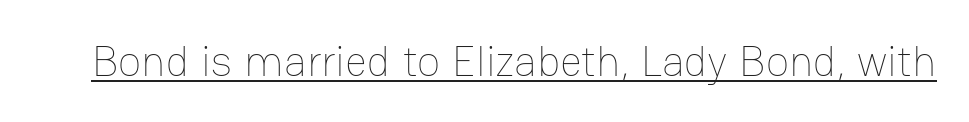
Q: Is the text bold? A: No.
Q: Is the text italic (slanted)? A: No, it is upright.
Q: Is the text underlined? A: Yes.
Q: Is the spacing between letters normal or unusually wide? A: Normal.
Q: Width (condensed, normal, or wide)? A: Normal.
Q: Stroke contrast? A: Low.
Q: x-height? A: Medium.
Q: Monospaced? A: No.
